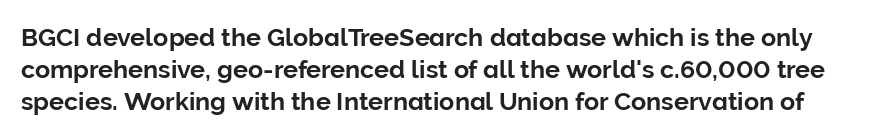
Q: Is the text italic (slanted)? A: No, it is upright.
Q: Is the text underlined? A: No.
Q: Is the spacing between letters normal or unusually wide? A: Normal.
Q: Is the spacing between lines tight, normal or loose? A: Normal.
